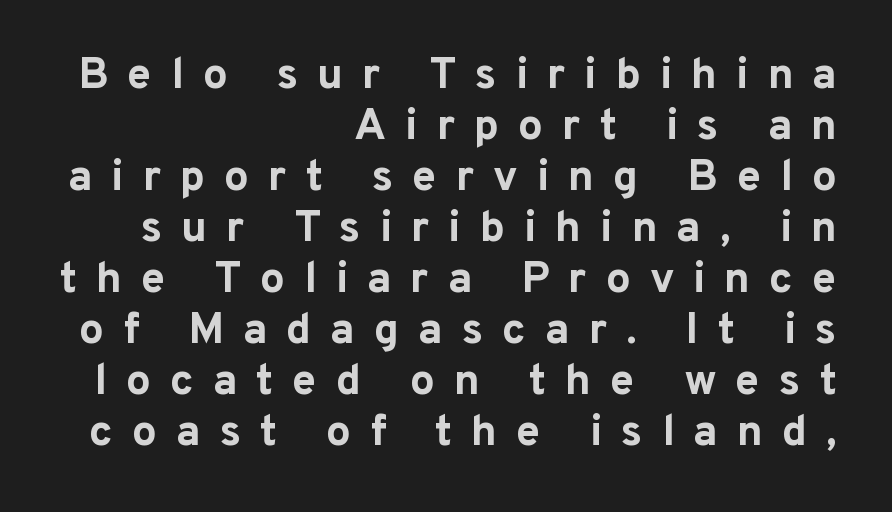
These lines are rendered in a variable-pitch font. Upright lettering throughout. Typographic density is high because the face is bold. The text was rendered using a sans face with plain stroke endings. What stands out about the letter spacing? Its width — letters are far apart. Just letters on the line, the space beneath them empty.
